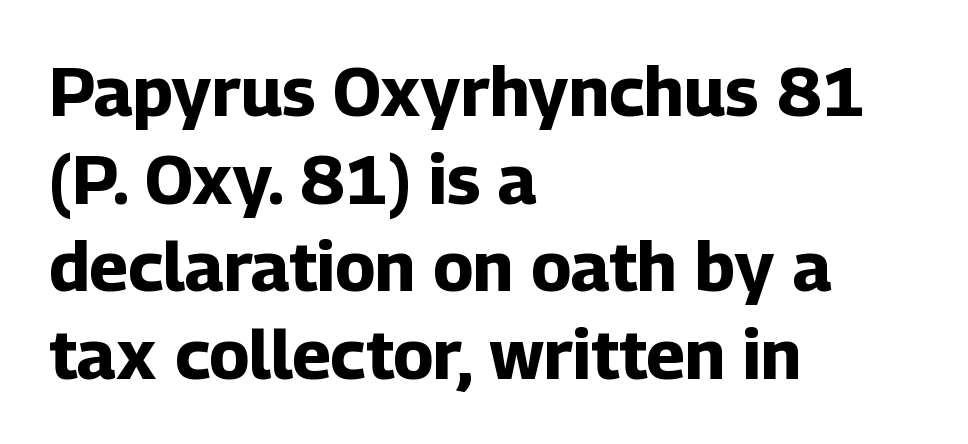
Q: Is the text bold? A: Yes.
Q: Is the text italic (slanted)? A: No, it is upright.
Q: Is the typeface a serif or a sans-serif typeface? A: Sans-serif.
Q: Is the text underlined? A: No.
Q: How is the paragraph aligned? A: Left-aligned.
Q: Is the spacing between letters normal or unusually wide? A: Normal.
Q: Is the spacing between lines tight, normal or loose? A: Normal.
Q: Width (condensed, normal, or wide)? A: Normal.
Q: Stroke contrast? A: Low.
Q: x-height? A: Medium.
Q: Monospaced? A: No.
